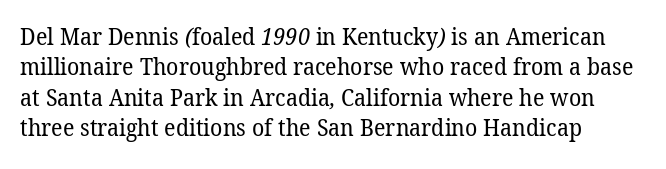
The image shows 23 px text type; set left-aligned, normal line spacing (1.32x), normal letter spacing, not underlined.
